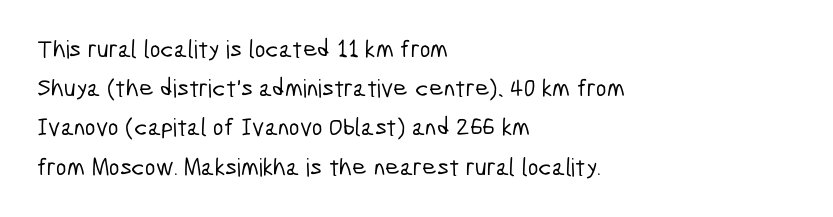
Q: Is the text underlined? A: No.
Q: How is the paragraph aligned? A: Left-aligned.
Q: Is the spacing between letters normal or unusually wide? A: Normal.
Q: Is the spacing between lines tight, normal or loose? A: Normal.
